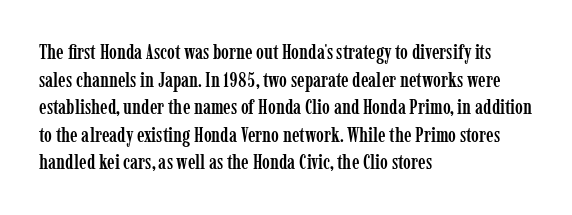
Line starts are locked; line ends wander. Leading matches the norm, producing a regular column. Characters remain perfectly vertical along every line. The area under the type is left untouched. Caption: standard tracking, unaltered.
